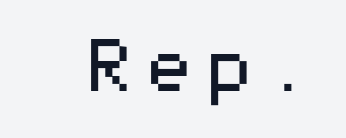
Q: Is the text bold? A: No.
Q: Is the text italic (slanted)? A: No, it is upright.
Q: Is the typeface a serif or a sans-serif typeface? A: Sans-serif.
Q: Is the text underlined? A: No.
Q: Width (condensed, normal, or wide)? A: Wide.
Q: Stroke contrast? A: Medium.
Q: x-height? A: Medium.
